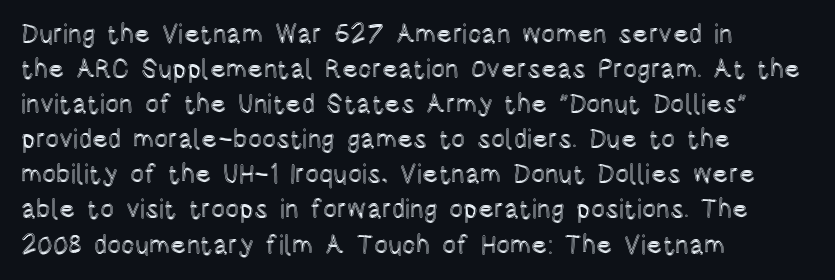
The image shows 26 px text type, upright; set left-aligned, normal line spacing (1.35x), normal letter spacing, not underlined.
